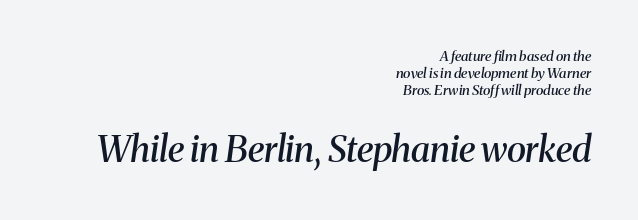
The image shows 36 px semibold serif type, italic (leaning right); set right-aligned, line spacing 1.2x, normal letter spacing, not underlined; the second (bottom) block is 2.57x larger; medium stroke contrast and a medium x-height.
